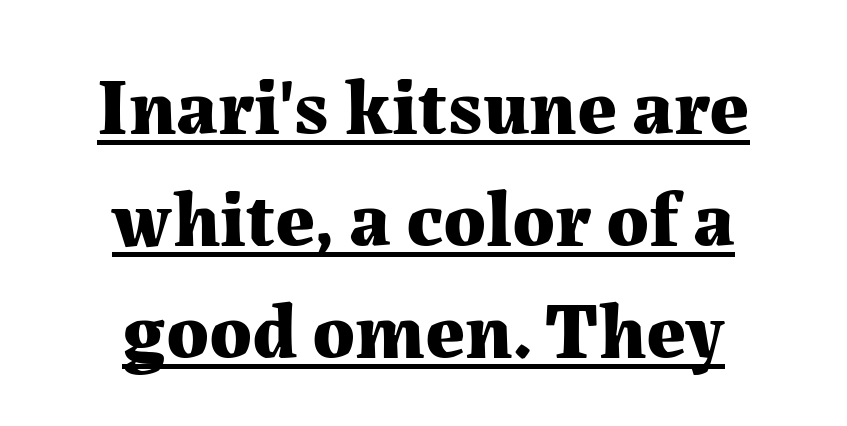
The image shows 79 px bold serif type, upright; set centered, normal line spacing (1.42x), normal letter spacing, underlined; medium stroke contrast and a medium x-height.
